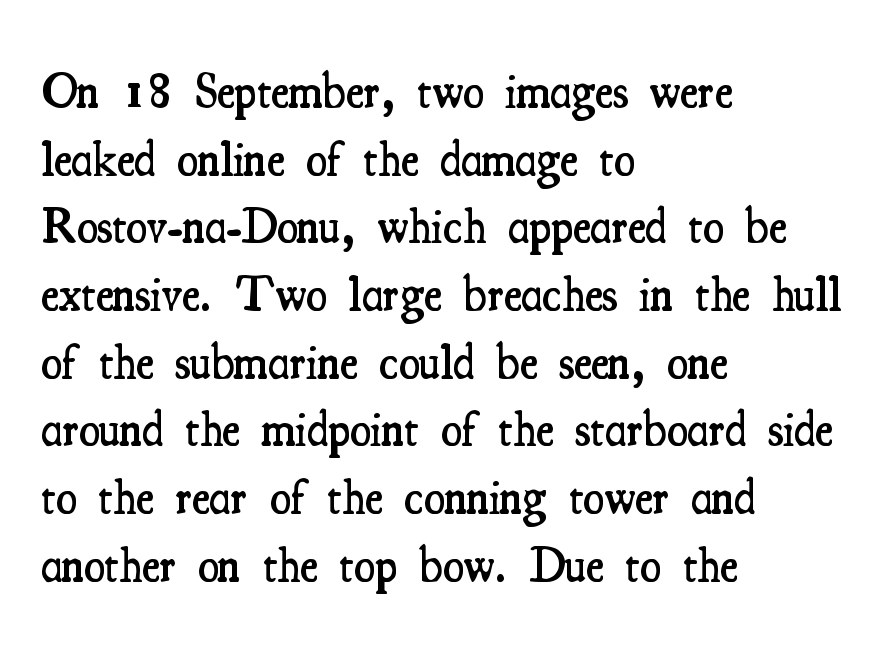
{"serif": "yes", "italic": "no", "bold": "semi", "weight": "semibold", "width": "condensed", "stroke_contrast": "medium", "x_height": "small", "monospaced": "no", "underline": "no", "align": "left", "line_spacing": "normal", "line_spacing_ratio": 1.41, "letter_spacing": "normal", "letter_spacing_em": 0.0, "glyph_px": 48}
